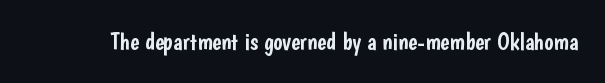
The image shows 24 px text type, upright; set normal letter spacing, not underlined.
